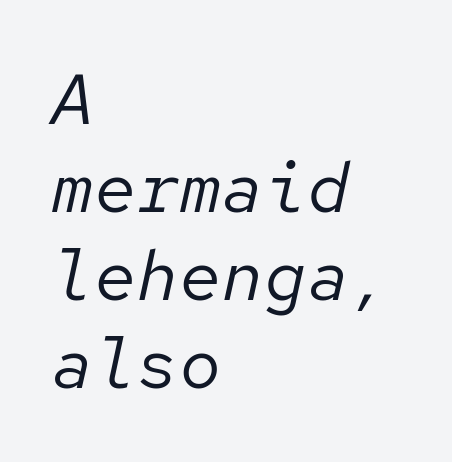
{"italic": "yes", "lean": "right", "slant_degrees": 12, "bold": "no", "weight": "regular", "width": "normal", "stroke_contrast": "low", "x_height": "medium", "monospaced": "yes", "underline": "no", "align": "left", "line_spacing_ratio": 1.24, "letter_spacing": "normal", "letter_spacing_em": 0.0, "glyph_px": 71}
